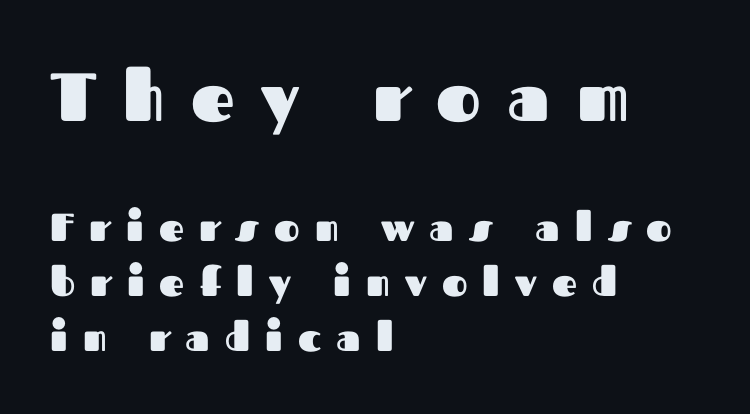
Q: Is the text bold? A: Yes.
Q: Is the text italic (slanted)? A: No, it is upright.
Q: Is the typeface a serif or a sans-serif typeface? A: Sans-serif.
Q: Is the text underlined? A: No.
Q: How is the paragraph aligned? A: Left-aligned.
Q: Is the spacing between letters normal or unusually wide? A: Unusually wide.
Q: Is the spacing between lines tight, normal or loose? A: Normal.
Q: Which block of text is set in a larger size, the first (top) or the second (bottom)? A: The first (top) one.
Q: Width (condensed, normal, or wide)? A: Normal.
Q: Stroke contrast? A: Medium.
Q: x-height? A: Medium.
Q: Monospaced? A: No.
